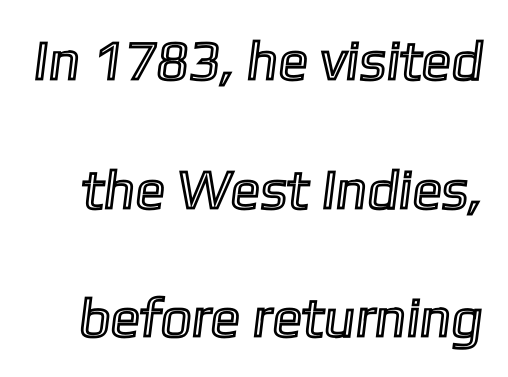
Q: Is the text underlined? A: No.
Q: Is the spacing between letters normal or unusually wide? A: Normal.
Q: Is the spacing between lines tight, normal or loose? A: Loose.
Q: Width (condensed, normal, or wide)? A: Normal.
Q: x-height? A: Medium.
Q: Monospaced? A: No.
